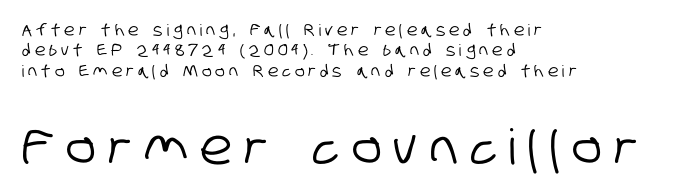
Q: Is the typeface a serif or a sans-serif typeface? A: Sans-serif.
Q: Is the text underlined? A: No.
Q: How is the paragraph aligned? A: Left-aligned.
Q: Is the spacing between letters normal or unusually wide? A: Unusually wide.
Q: Is the spacing between lines tight, normal or loose? A: Normal.
Q: Which block of text is set in a larger size, the first (top) or the second (bottom)? A: The second (bottom) one.
Q: Width (condensed, normal, or wide)? A: Condensed.
Q: Stroke contrast? A: Low.
Q: x-height? A: Large.
Q: Monospaced? A: No.
